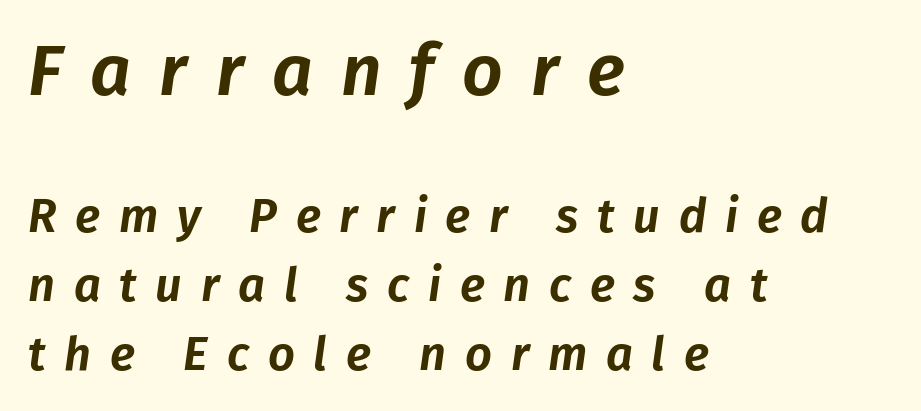
{"italic": "yes", "lean": "right", "slant_degrees": 8, "width": "normal", "stroke_contrast": "low", "x_height": "medium", "monospaced": "no", "underline": "no", "align": "left", "line_spacing": "normal", "line_spacing_ratio": 1.46, "letter_spacing": "wide", "letter_spacing_em": 0.4, "larger_block": "first", "size_ratio": 1.51, "glyph_px": 71}
